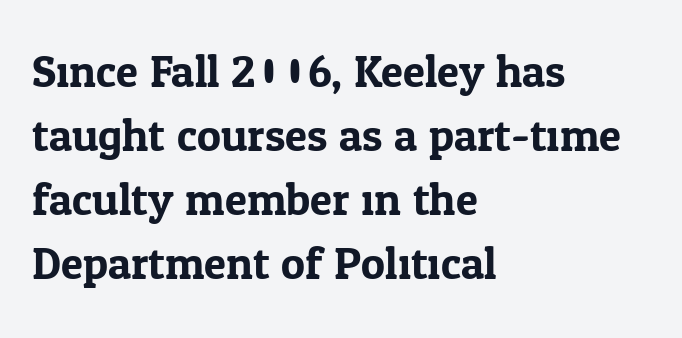
{"serif": "yes", "italic": "no", "width": "normal", "stroke_contrast": "low", "x_height": "medium", "monospaced": "no", "underline": "no", "align": "left", "line_spacing": "normal", "line_spacing_ratio": 1.42, "letter_spacing": "normal", "letter_spacing_em": 0.0, "glyph_px": 45}
